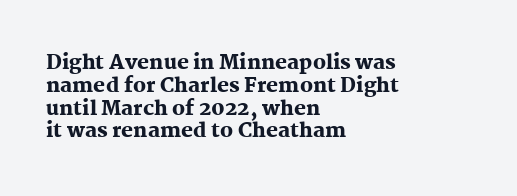
The image shows 20 px bold type, upright; set left-aligned, tight line spacing (1.14x), normal letter spacing, not underlined.
